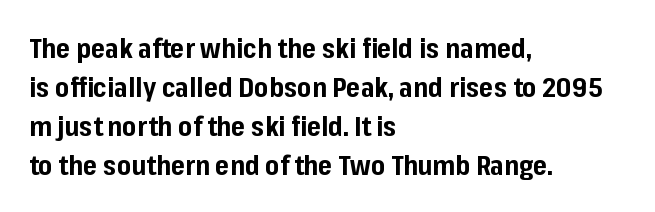
The image shows 27 px bold type, upright; set left-aligned, normal line spacing (1.44x), normal letter spacing, not underlined.
